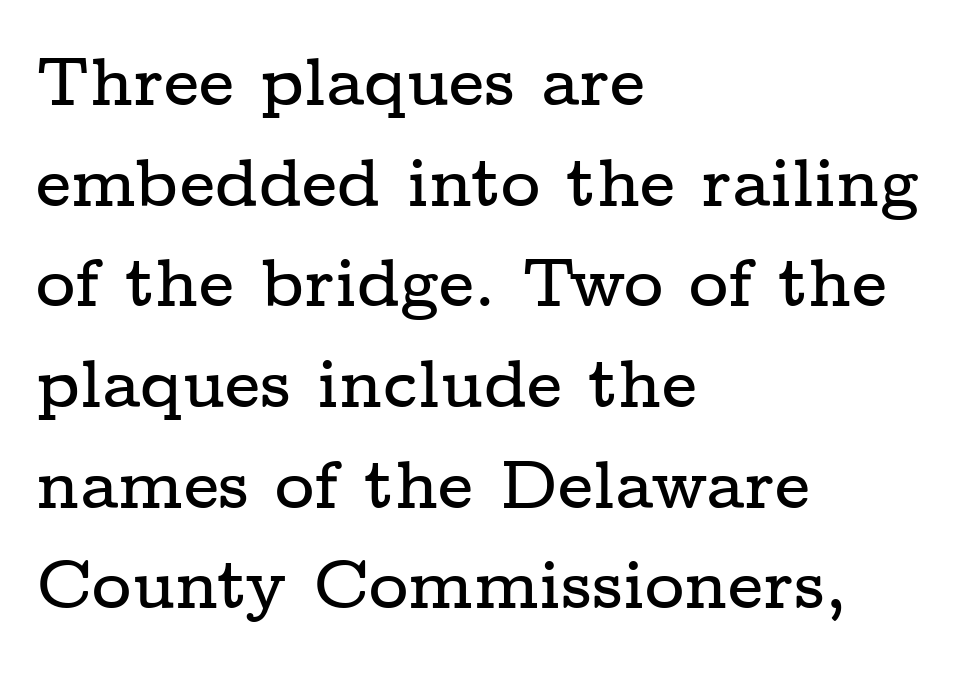
{"serif": "yes", "italic": "no", "width": "wide", "stroke_contrast": "low", "x_height": "medium", "monospaced": "no", "underline": "no", "align": "left", "line_spacing": "normal", "line_spacing_ratio": 1.48, "letter_spacing": "normal", "letter_spacing_em": 0.0, "glyph_px": 68}
